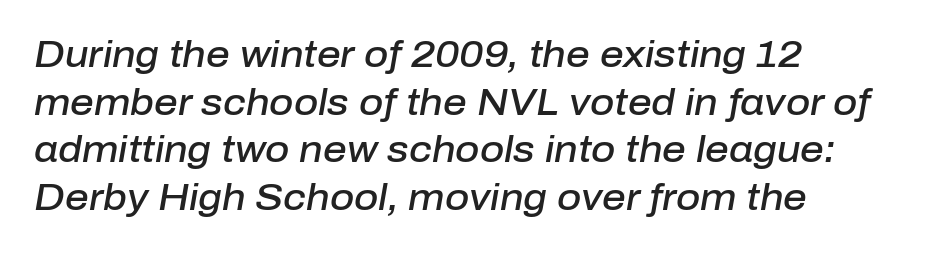
{"italic": "yes", "lean": "right", "slant_degrees": 10, "bold": "semi", "weight": "semibold", "width": "normal", "stroke_contrast": "low", "x_height": "medium", "monospaced": "no", "underline": "no", "align": "left", "line_spacing": "normal", "line_spacing_ratio": 1.29, "letter_spacing": "normal", "letter_spacing_em": 0.0, "glyph_px": 37}
